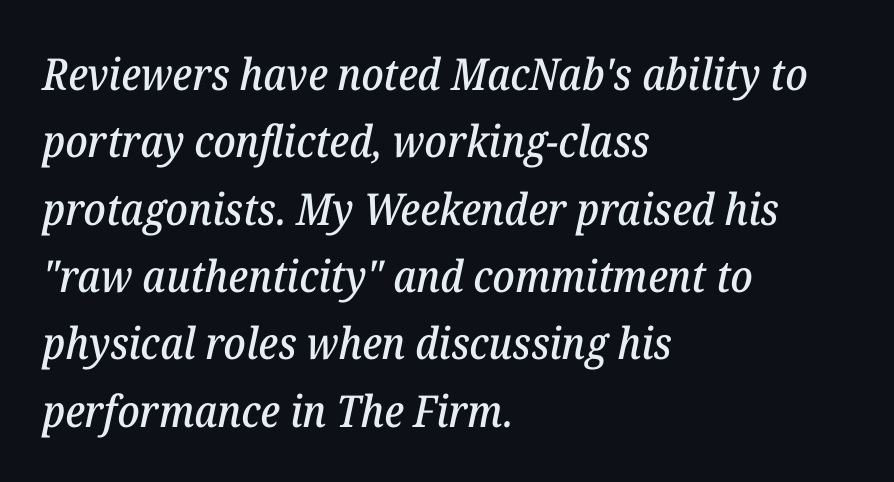
Q: Is the text italic (slanted)? A: Yes, it leans right by about 12 degrees.
Q: Is the typeface a serif or a sans-serif typeface? A: Serif.
Q: Is the text underlined? A: No.
Q: How is the paragraph aligned? A: Left-aligned.
Q: Is the spacing between letters normal or unusually wide? A: Normal.
Q: Is the spacing between lines tight, normal or loose? A: Normal.
Q: Width (condensed, normal, or wide)? A: Normal.
Q: Stroke contrast? A: Low.
Q: x-height? A: Medium.
Q: Monospaced? A: No.
